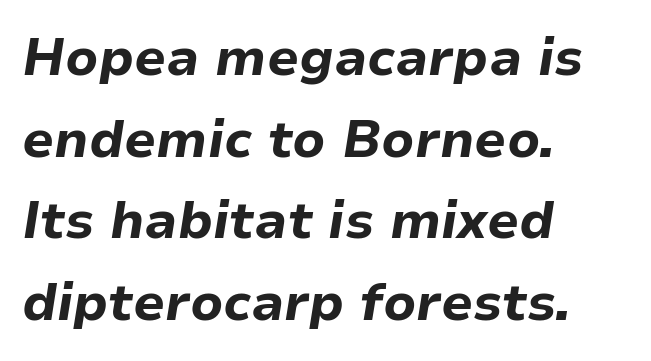
The image shows 52 px bold type, italic (leaning right); set left-aligned, normal line spacing (1.57x), normal letter spacing, not underlined; low stroke contrast and a medium x-height.
